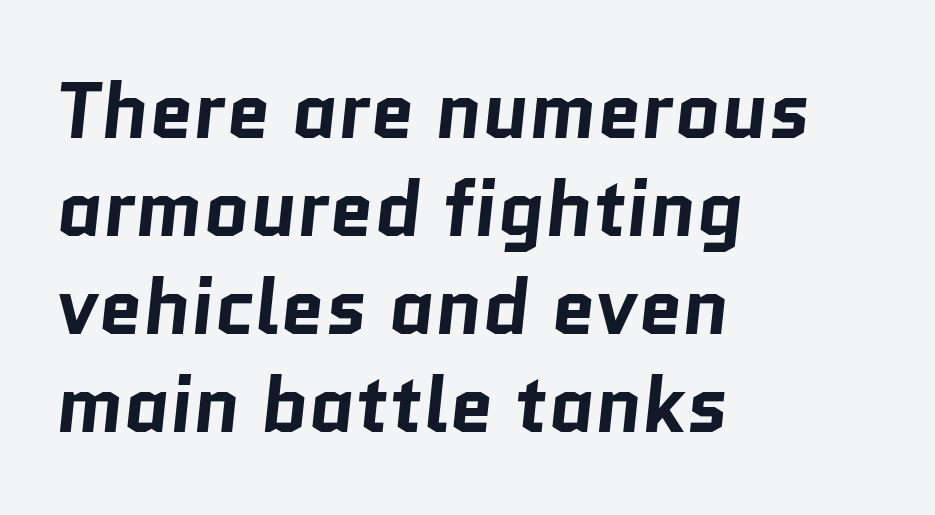
Q: Is the text bold? A: Yes.
Q: Is the typeface a serif or a sans-serif typeface? A: Sans-serif.
Q: Is the text underlined? A: No.
Q: How is the paragraph aligned? A: Left-aligned.
Q: Is the spacing between letters normal or unusually wide? A: Normal.
Q: Width (condensed, normal, or wide)? A: Normal.
Q: Stroke contrast? A: Low.
Q: x-height? A: Medium.
Q: Monospaced? A: No.
